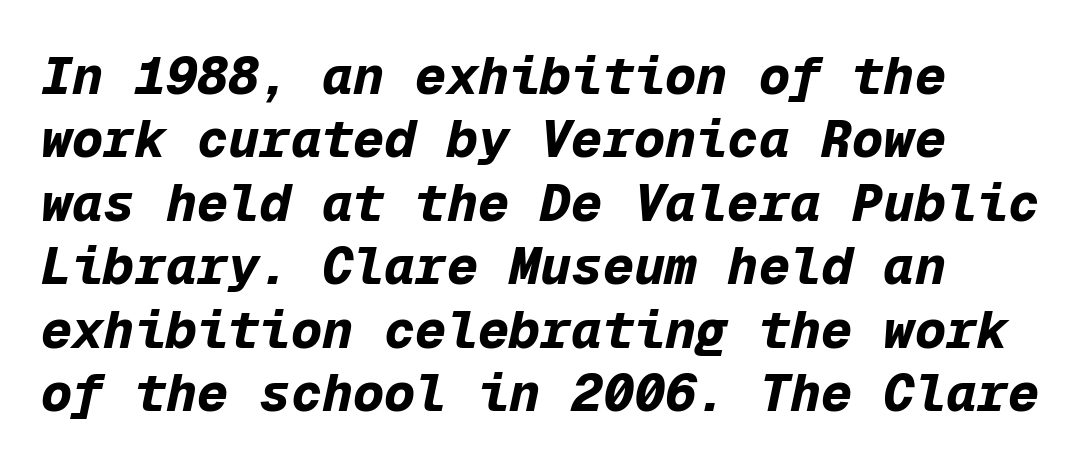
{"italic": "yes", "lean": "right", "slant_degrees": 12, "bold": "yes", "weight": "bold", "width": "normal", "stroke_contrast": "low", "x_height": "medium", "monospaced": "yes", "underline": "no", "line_spacing_ratio": 1.22, "letter_spacing": "normal", "letter_spacing_em": 0.0, "glyph_px": 52}
